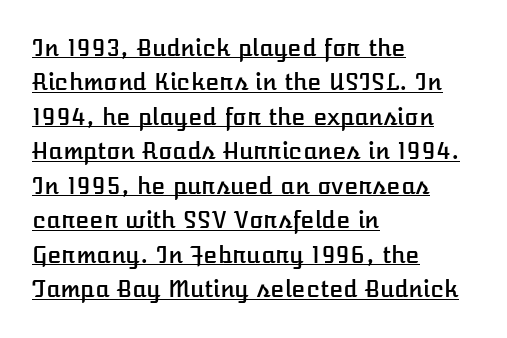
{"italic": "no", "underline": "yes", "align": "left", "line_spacing": "normal", "line_spacing_ratio": 1.5, "letter_spacing": "normal", "letter_spacing_em": 0.0, "glyph_px": 23}
